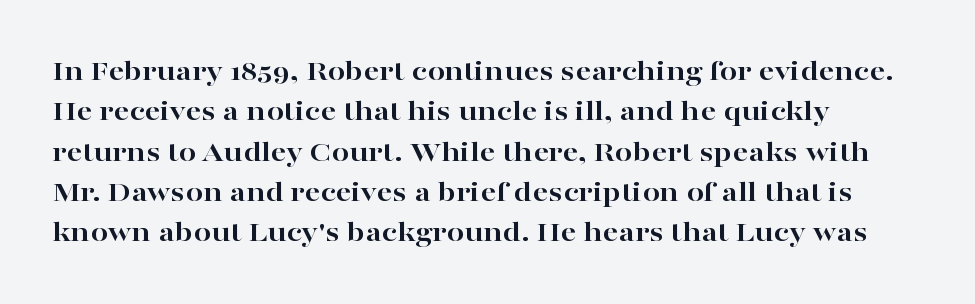
{"serif": "yes", "italic": "no", "bold": "yes", "weight": "bold", "width": "wide", "stroke_contrast": "high", "x_height": "medium", "monospaced": "no", "underline": "no", "align": "left", "line_spacing": "normal", "line_spacing_ratio": 1.3, "letter_spacing": "normal", "letter_spacing_em": 0.0, "glyph_px": 31}
